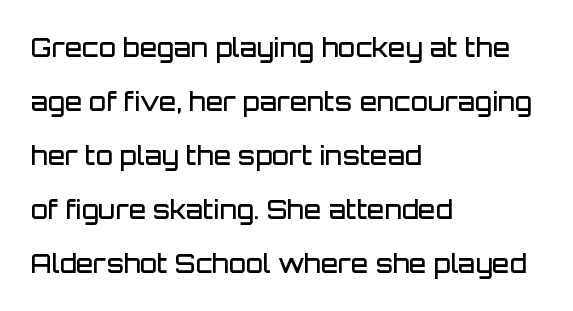
The image shows 25 px text type, upright; set left-aligned, loose line spacing (2.16x), normal letter spacing, not underlined.
